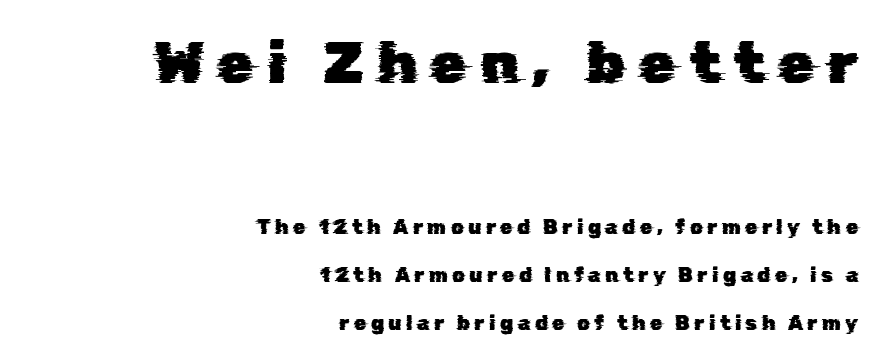
{"serif": "no", "width": "normal", "stroke_contrast": "low", "x_height": "medium", "monospaced": "no", "underline": "no", "align": "right", "line_spacing": "loose", "line_spacing_ratio": 2.39, "letter_spacing": "wide", "letter_spacing_em": 0.22, "larger_block": "first", "size_ratio": 2.95, "glyph_px": 59}
